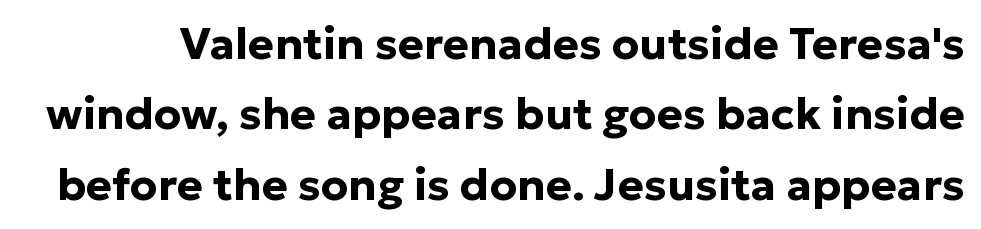
The image shows 44 px bold sans-serif type, upright; set normal line spacing (1.6x), normal letter spacing, not underlined; low stroke contrast and a medium x-height.
